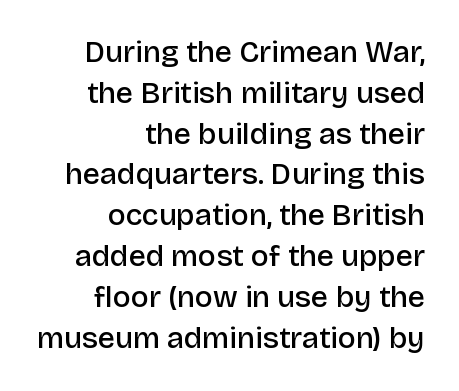
The image shows 30 px semibold sans-serif type, upright; set right-aligned, normal line spacing (1.36x), normal letter spacing, not underlined; low stroke contrast and a large x-height.
